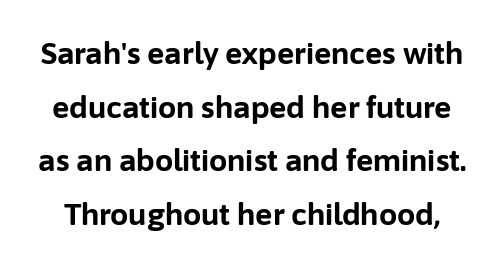
Q: Is the text bold? A: Yes.
Q: Is the text italic (slanted)? A: No, it is upright.
Q: Is the typeface a serif or a sans-serif typeface? A: Sans-serif.
Q: Is the text underlined? A: No.
Q: Is the spacing between letters normal or unusually wide? A: Normal.
Q: Width (condensed, normal, or wide)? A: Normal.
Q: Stroke contrast? A: Low.
Q: x-height? A: Medium.
Q: Monospaced? A: No.
